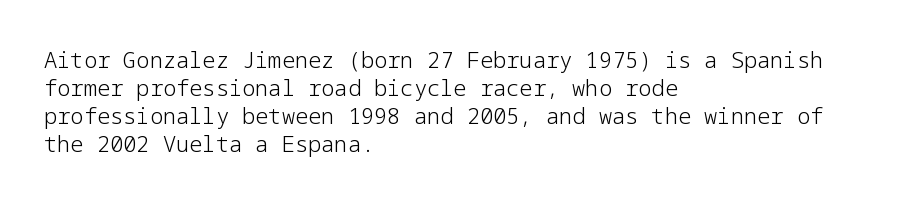
Normally led — the rows are evenly, conventionally spaced. Underlining? Definitely not there. The axis of the letterforms is exactly vertical. The passage is arranged the way most books set body copy — flush left. Default kerning and tracking; the words read as compact shapes.
